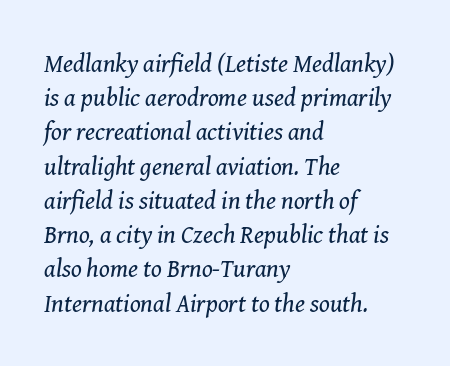
Q: Is the text bold? A: No.
Q: Is the text italic (slanted)? A: Yes, it leans right by about 8 degrees.
Q: Is the text underlined? A: No.
Q: How is the paragraph aligned? A: Left-aligned.
Q: Is the spacing between letters normal or unusually wide? A: Normal.
Q: Is the spacing between lines tight, normal or loose? A: Normal.
